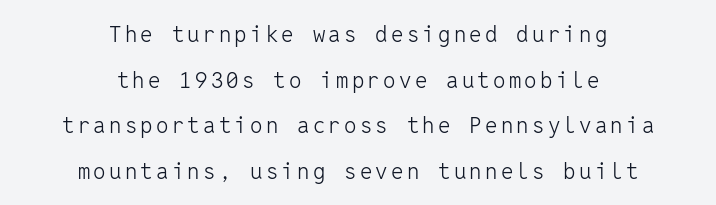
Q: Is the text bold? A: No.
Q: Is the text italic (slanted)? A: No, it is upright.
Q: Is the text underlined? A: No.
Q: How is the paragraph aligned? A: Centered.
Q: Is the spacing between lines tight, normal or loose? A: Loose.
